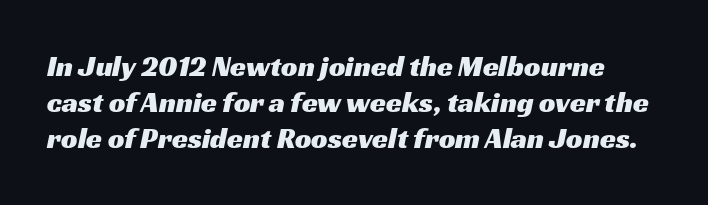
The image shows 29 px wide sans-serif type; set normal line spacing (1.25x), normal letter spacing, not underlined; medium stroke contrast and a medium x-height.
